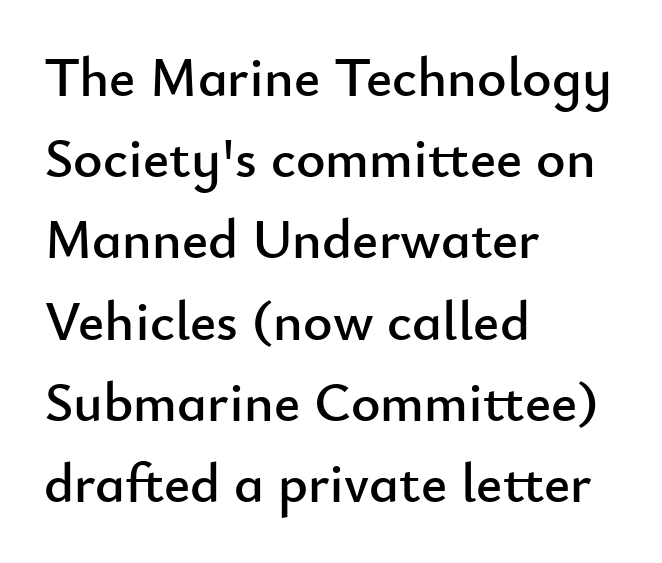
{"serif": "no", "italic": "no", "width": "normal", "stroke_contrast": "low", "x_height": "small", "monospaced": "no", "underline": "no", "align": "left", "line_spacing": "normal", "line_spacing_ratio": 1.45, "letter_spacing": "normal", "letter_spacing_em": 0.0, "glyph_px": 56}
